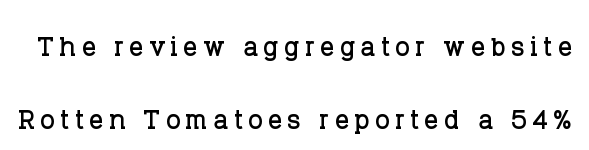
The image shows 35 px serif type, upright; set loose line spacing (2.08x), not underlined; low stroke contrast and a large x-height.
